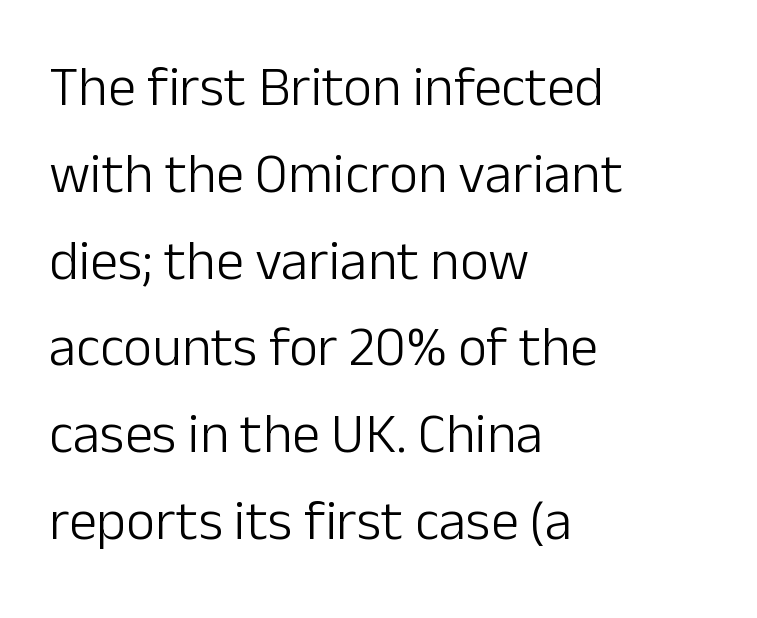
The image shows 56 px light sans-serif type, upright; set left-aligned, normal line spacing (1.55x), normal letter spacing, not underlined; low stroke contrast and a medium x-height.
